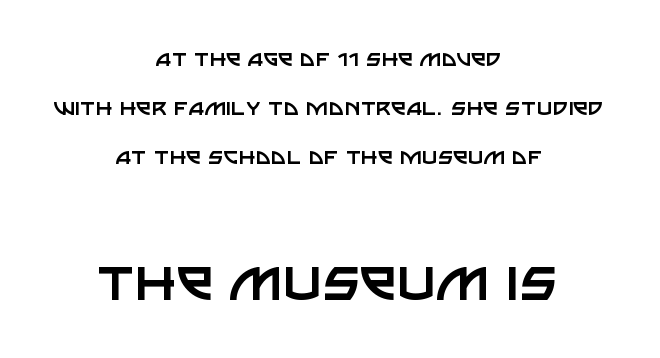
The image shows 67 px regular-weight sans-serif type, upright; set centered, line spacing 1.81x, normal letter spacing, not underlined; the second (bottom) block is 2.48x larger; low stroke contrast and a large x-height.
